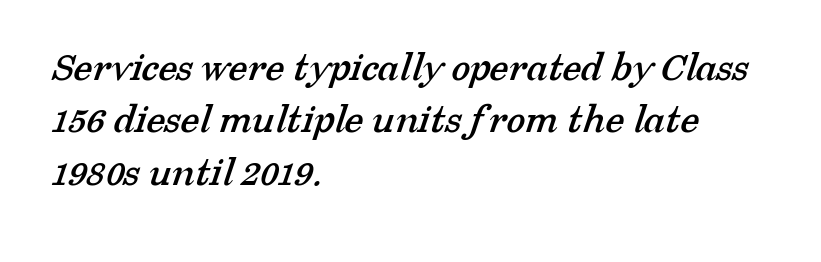
Q: Is the typeface a serif or a sans-serif typeface? A: Serif.
Q: Is the text underlined? A: No.
Q: How is the paragraph aligned? A: Left-aligned.
Q: Is the spacing between letters normal or unusually wide? A: Normal.
Q: Width (condensed, normal, or wide)? A: Normal.
Q: Stroke contrast? A: Low.
Q: x-height? A: Medium.
Q: Monospaced? A: No.
